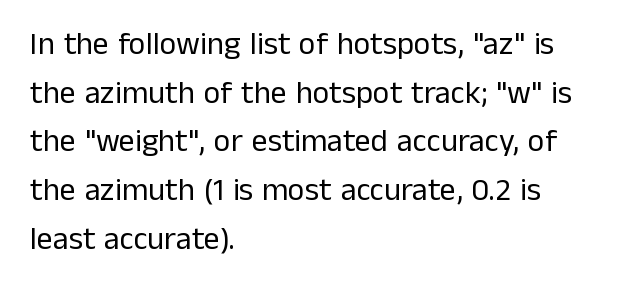
Q: Is the text bold? A: No.
Q: Is the text italic (slanted)? A: No, it is upright.
Q: Is the typeface a serif or a sans-serif typeface? A: Sans-serif.
Q: Is the text underlined? A: No.
Q: How is the paragraph aligned? A: Left-aligned.
Q: Is the spacing between letters normal or unusually wide? A: Normal.
Q: Is the spacing between lines tight, normal or loose? A: Normal.
Q: Width (condensed, normal, or wide)? A: Normal.
Q: Stroke contrast? A: Low.
Q: x-height? A: Medium.
Q: Monospaced? A: No.
